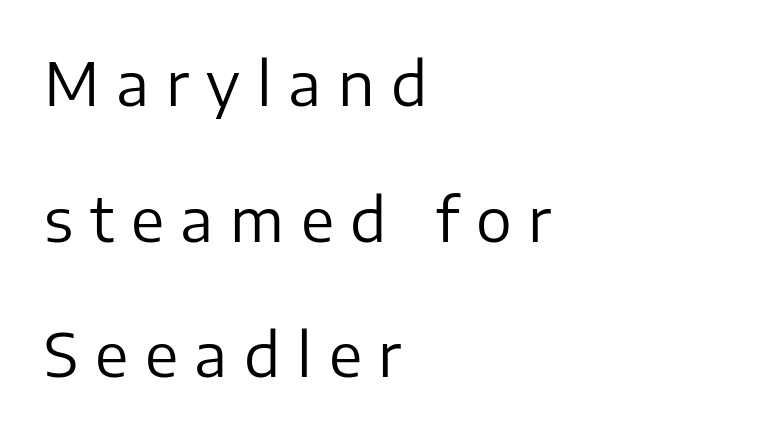
Q: Is the text bold? A: No.
Q: Is the text italic (slanted)? A: No, it is upright.
Q: Is the typeface a serif or a sans-serif typeface? A: Sans-serif.
Q: Is the text underlined? A: No.
Q: How is the paragraph aligned? A: Left-aligned.
Q: Is the spacing between letters normal or unusually wide? A: Unusually wide.
Q: Is the spacing between lines tight, normal or loose? A: Loose.
Q: Width (condensed, normal, or wide)? A: Normal.
Q: Stroke contrast? A: Low.
Q: x-height? A: Medium.
Q: Monospaced? A: No.
